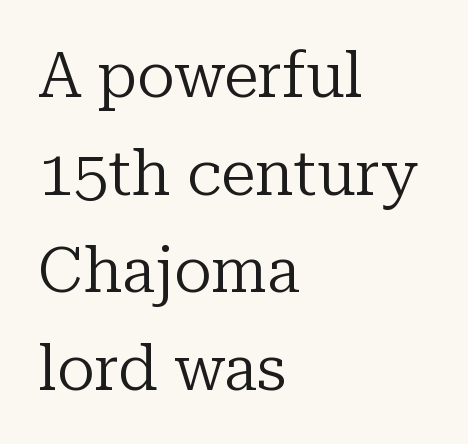
Is the letter spacing exaggerated? No — it looks like the ordinary default. The rendering shows small feet on the letterforms — a serif design. This sample has the flowing, uneven cadence of proportional lettering. This reads as an unemphasized weight, regular at the heaviest.
